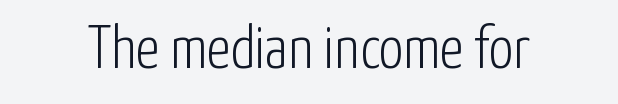
The gap between lines stays unmarked. Type style note: lacks serifs. Heaviness? Minimal to ordinary, like unemphasized prose. Tracking here is standard; glyphs follow each other at the usual distance. The letters stand straight up with perfectly vertical stems.
